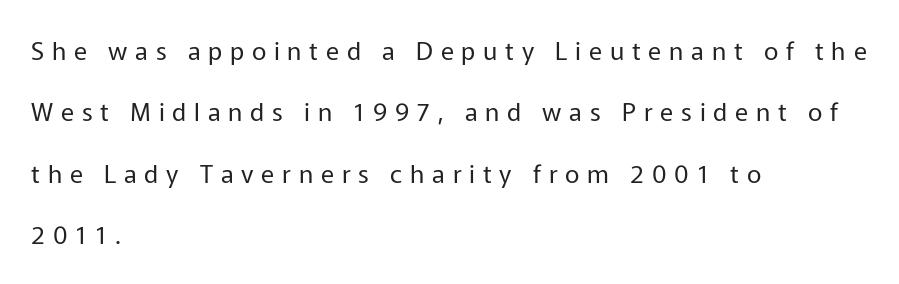
The letters stand straight up with perfectly vertical stems. The gaps between neighbouring characters are conspicuously large. Each new line begins a long way beneath the previous one. The font is comparable to plain body text, perhaps lighter. Check the space under the baseline: it is left empty.
